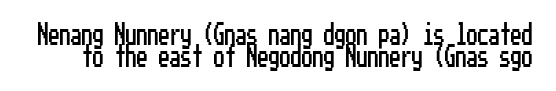
{"italic": "no", "underline": "no", "line_spacing": "tight", "line_spacing_ratio": 1.01, "letter_spacing": "normal", "letter_spacing_em": 0.0, "glyph_px": 22}
